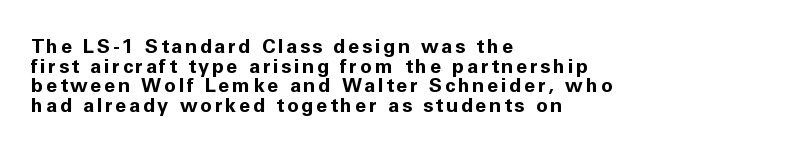
{"italic": "no", "bold": "yes", "underline": "no", "align": "left", "line_spacing": "tight", "line_spacing_ratio": 0.98, "glyph_px": 20}
